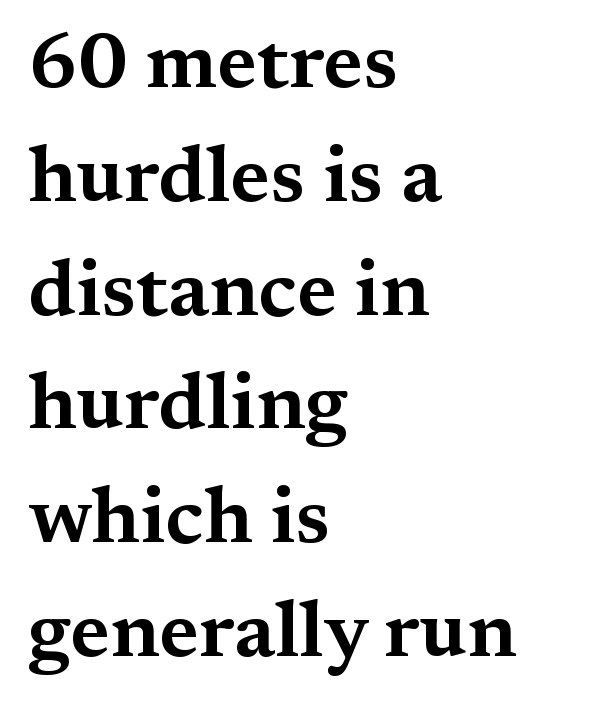
{"serif": "yes", "italic": "no", "width": "wide", "stroke_contrast": "medium", "x_height": "medium", "monospaced": "no", "underline": "no", "align": "left", "line_spacing": "normal", "line_spacing_ratio": 1.44, "letter_spacing": "normal", "letter_spacing_em": 0.0, "glyph_px": 79}
